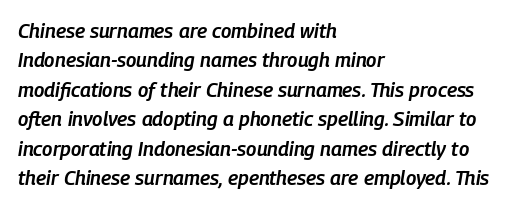
{"italic": "yes", "lean": "right", "slant_degrees": 9, "bold": "semi", "underline": "no", "align": "left", "line_spacing": "normal", "line_spacing_ratio": 1.47, "letter_spacing": "normal", "letter_spacing_em": 0.0, "glyph_px": 20}
